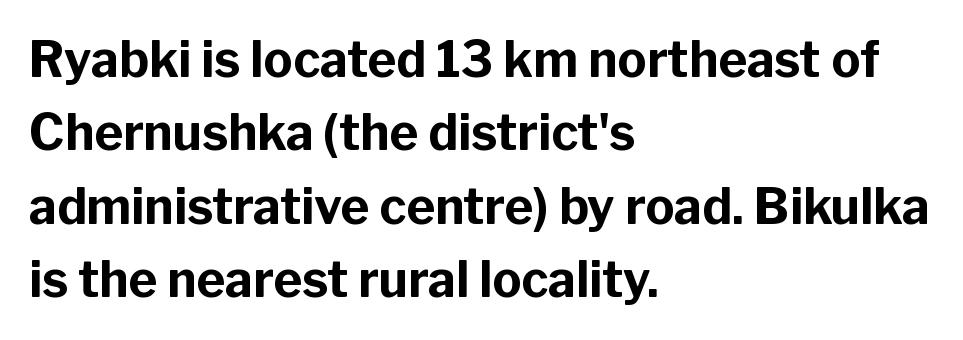
If you drew a line through each stem, it would be perfectly vertical. Thick stems and heavy bowls — unmistakably bold. The rendering shows plain stroke endings on the letterforms — a sans-serif design. If you drew a ruler down the left edge, every line would touch it. Proportional: the letters do not fall into vertical columns.
